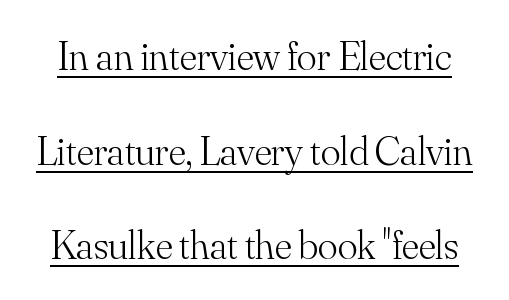
{"serif": "yes", "italic": "no", "bold": "no", "weight": "light", "width": "normal", "stroke_contrast": "medium", "x_height": "small", "monospaced": "no", "underline": "yes", "line_spacing": "loose", "line_spacing_ratio": 2.31, "letter_spacing": "normal", "letter_spacing_em": 0.0, "glyph_px": 41}
